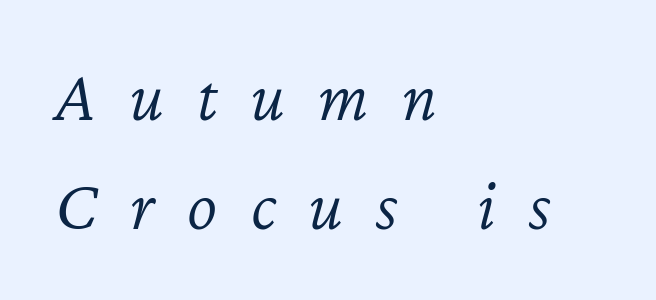
Q: Is the text bold? A: No.
Q: Is the text italic (slanted)? A: Yes, it leans right by about 12 degrees.
Q: Is the text underlined? A: No.
Q: How is the paragraph aligned? A: Left-aligned.
Q: Is the spacing between letters normal or unusually wide? A: Unusually wide.
Q: Is the spacing between lines tight, normal or loose? A: Normal.
Q: Width (condensed, normal, or wide)? A: Normal.
Q: Stroke contrast? A: Low.
Q: x-height? A: Medium.
Q: Monospaced? A: No.
